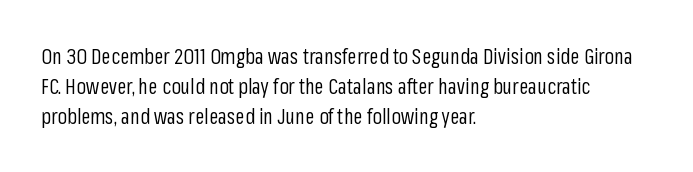
Regarding leading, the lines here are spaced in the standard way. Underline: absent. A classic flush-left, rag-right setting is used for this passage. Every character sits straight up, as roman type does.
